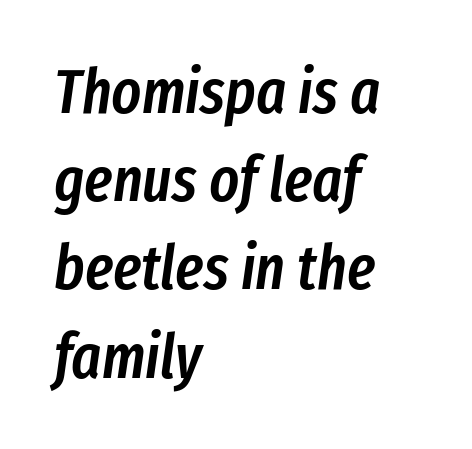
Q: Is the text bold? A: Semi-bold.
Q: Is the text italic (slanted)? A: Yes, it leans right by about 8 degrees.
Q: Is the text underlined? A: No.
Q: How is the paragraph aligned? A: Left-aligned.
Q: Is the spacing between letters normal or unusually wide? A: Normal.
Q: Is the spacing between lines tight, normal or loose? A: Normal.
Q: Width (condensed, normal, or wide)? A: Condensed.
Q: Stroke contrast? A: Low.
Q: x-height? A: Medium.
Q: Monospaced? A: No.
